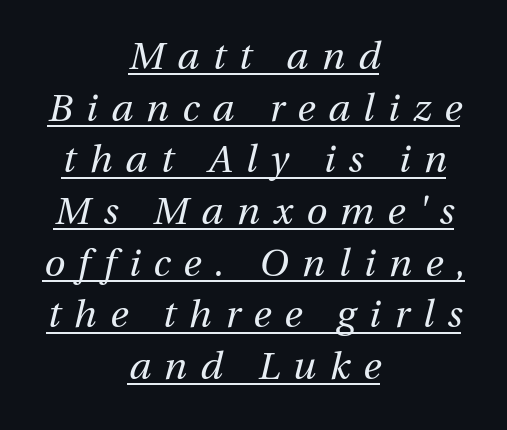
{"italic": "yes", "lean": "right", "slant_degrees": 13, "bold": "no", "weight": "regular", "width": "normal", "stroke_contrast": "medium", "x_height": "medium", "monospaced": "no", "underline": "yes", "align": "center", "line_spacing": "normal", "line_spacing_ratio": 1.36, "letter_spacing": "wide", "letter_spacing_em": 0.35, "glyph_px": 38}
